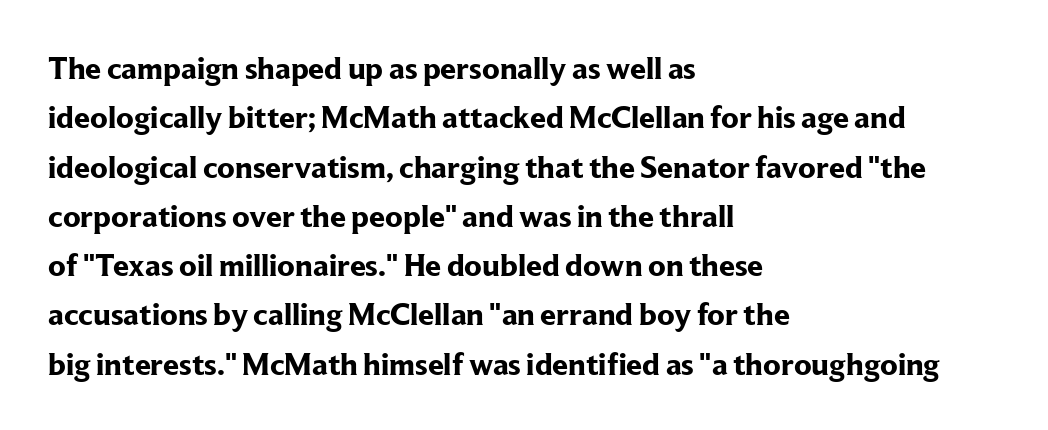
{"serif": "yes", "italic": "no", "bold": "yes", "weight": "bold", "width": "normal", "stroke_contrast": "low", "x_height": "medium", "monospaced": "no", "underline": "no", "align": "left", "line_spacing": "normal", "line_spacing_ratio": 1.54, "letter_spacing": "normal", "letter_spacing_em": 0.0, "glyph_px": 32}
